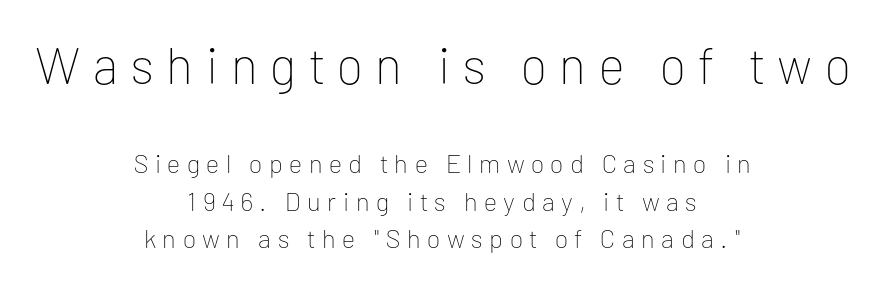
The image shows 51 px thin sans-serif type, upright; set centered, normal line spacing (1.44x), unusually wide letter spacing (+0.25 em), not underlined; the first (top) block is 1.96x larger; low stroke contrast and a medium x-height.
